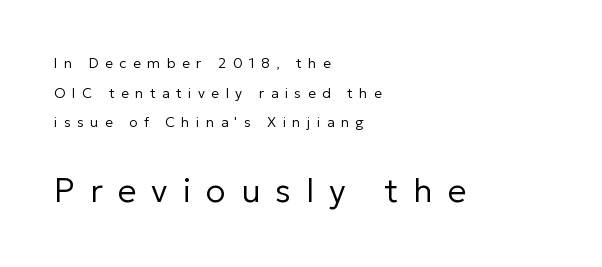
{"serif": "no", "italic": "no", "bold": "no", "weight": "regular", "width": "normal", "stroke_contrast": "low", "x_height": "medium", "monospaced": "no", "underline": "no", "align": "left", "line_spacing": "loose", "line_spacing_ratio": 2.12, "letter_spacing": "wide", "letter_spacing_em": 0.46, "larger_block": "second", "size_ratio": 2.36, "glyph_px": 33}
